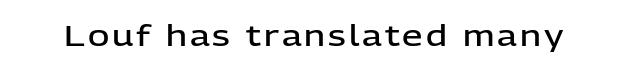
Q: Is the text bold? A: Semi-bold.
Q: Is the text italic (slanted)? A: No, it is upright.
Q: Is the typeface a serif or a sans-serif typeface? A: Sans-serif.
Q: Is the text underlined? A: No.
Q: Width (condensed, normal, or wide)? A: Normal.
Q: Stroke contrast? A: Low.
Q: x-height? A: Medium.
Q: Monospaced? A: No.
